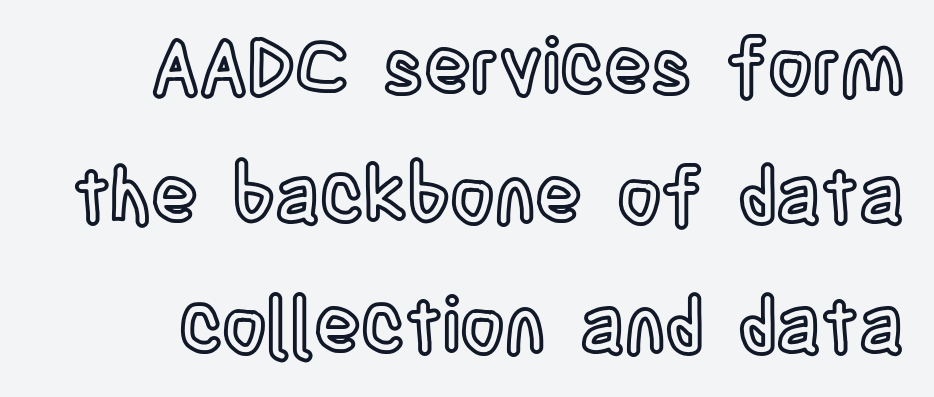
{"italic": "no", "width": "condensed", "x_height": "large", "monospaced": "no", "underline": "no", "line_spacing": "normal", "line_spacing_ratio": 1.68, "letter_spacing": "normal", "letter_spacing_em": 0.0, "glyph_px": 77}
